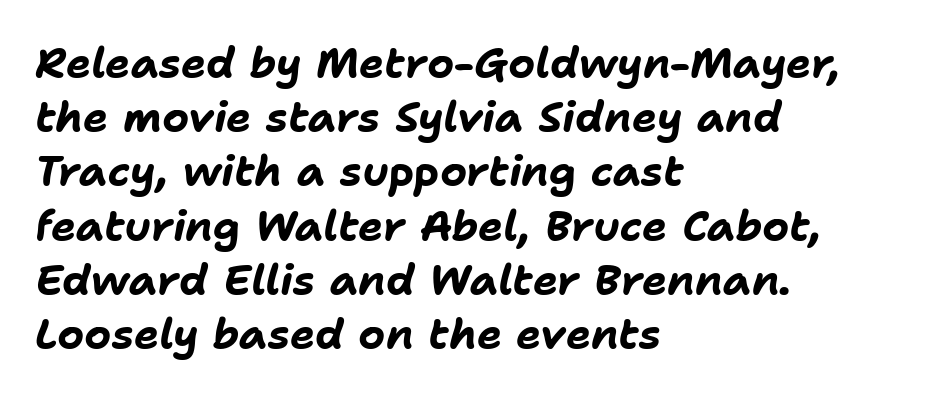
{"italic": "yes", "lean": "right", "slant_degrees": 11, "bold": "yes", "weight": "bold", "width": "normal", "stroke_contrast": "low", "x_height": "medium", "monospaced": "no", "underline": "no", "align": "left", "line_spacing": "normal", "line_spacing_ratio": 1.29, "letter_spacing": "normal", "letter_spacing_em": 0.0, "glyph_px": 42}
